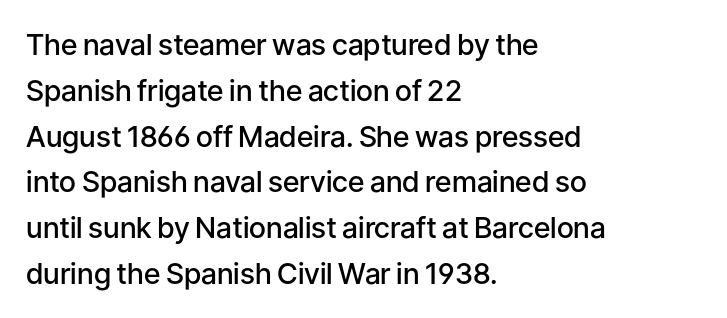
Each letter's strokes conclude bluntly, with no projecting serifs. The ragged edge is on the right, which tells us the setting is flush left. Each letter keeps its own natural width here, so spacing adapts to shape. The letters stand straight up with perfectly vertical stems. Quick note: interline space is typical.
